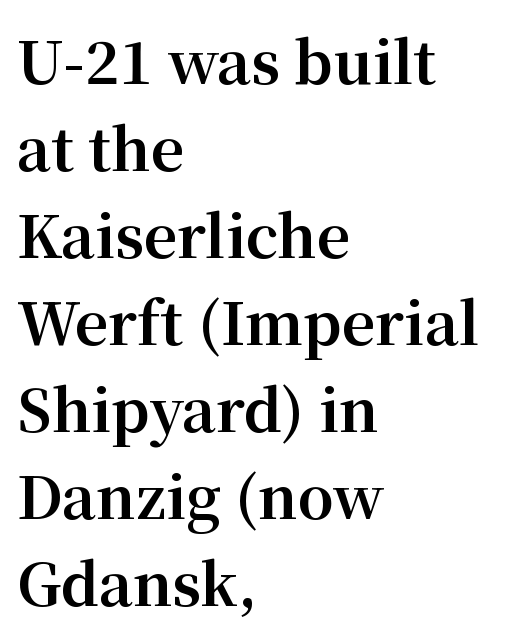
The lettering stays uniformly vertical, giving the passage a roman look. Varying glyph widths throughout — classic text-font behaviour. Alignment: flush left. The rendering keeps characters at their native spacing. In terms of leading, this rendering sits right in the middle. You can tell from the footed stems that serif type was used.
